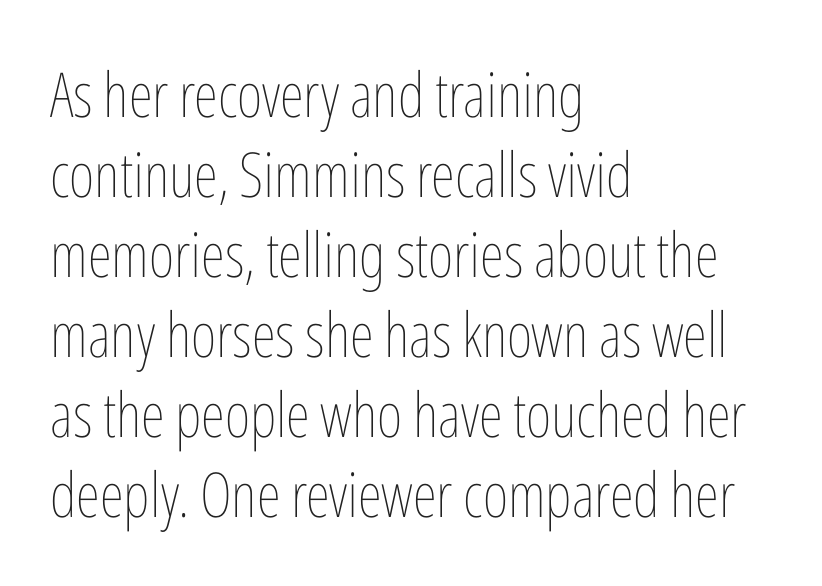
The image shows 62 px thin, condensed type, upright; set left-aligned, normal line spacing (1.29x), normal letter spacing, not underlined; low stroke contrast and a medium x-height.
